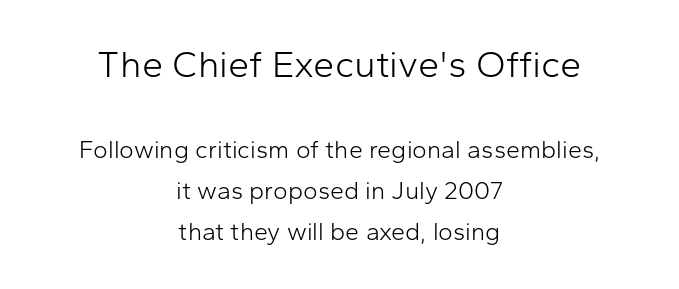
{"serif": "no", "italic": "no", "bold": "no", "weight": "light", "width": "normal", "stroke_contrast": "low", "x_height": "medium", "monospaced": "no", "underline": "no", "align": "center", "line_spacing": "normal", "line_spacing_ratio": 1.64, "letter_spacing": "normal", "letter_spacing_em": 0.0, "larger_block": "first", "size_ratio": 1.52, "glyph_px": 38}
